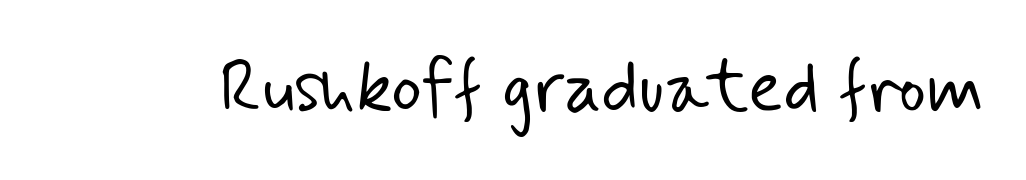
Type style note: lacks serifs. Is this a fixed-width face? No — the glyphs have proportional, varying widths. The string is rendered with underlining switched off. Caption: face not bold, strokes unweighted. Compared with typical body copy, the letter spacing here is the same.
